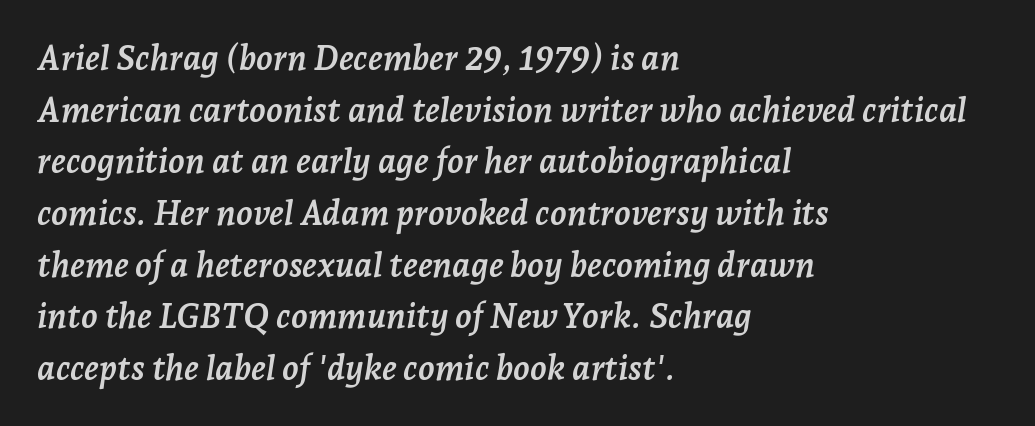
Designer's note — italics engaged. Little horizontal feet cap the strokes, marking this as serif type. Short and long lines alike share a common starting point at left. Line spacing here is normal.
